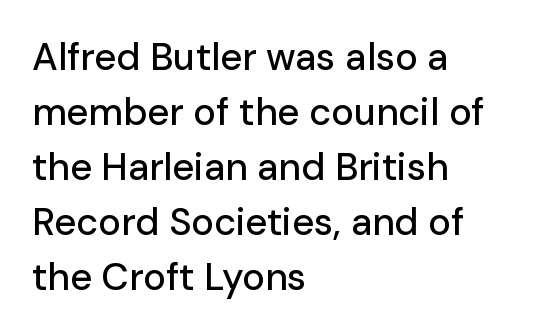
Q: Is the text italic (slanted)? A: No, it is upright.
Q: Is the typeface a serif or a sans-serif typeface? A: Sans-serif.
Q: Is the text underlined? A: No.
Q: How is the paragraph aligned? A: Left-aligned.
Q: Is the spacing between letters normal or unusually wide? A: Normal.
Q: Is the spacing between lines tight, normal or loose? A: Normal.
Q: Width (condensed, normal, or wide)? A: Normal.
Q: Stroke contrast? A: Low.
Q: x-height? A: Medium.
Q: Monospaced? A: No.
